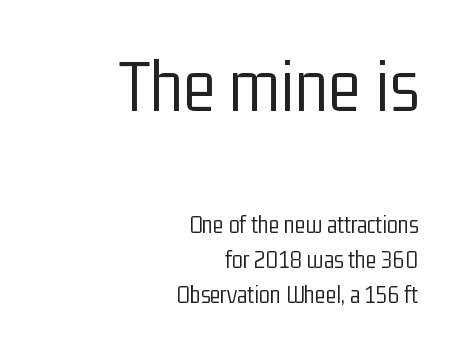
Think of a printed novel: that variable character pitch is what you see here. Summary of vertical rhythm: regular, with standard interline spacing. Notice how the passage keeps a crisp vertical edge on the right only. This sample uses an upright cut, with every glyph sitting square on the baseline. Classification — sans serif.
